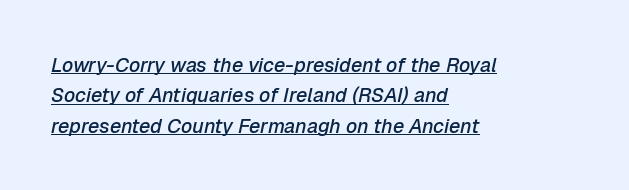
{"italic": "yes", "lean": "right", "slant_degrees": 12, "bold": "semi", "underline": "yes", "align": "left", "line_spacing": "normal", "line_spacing_ratio": 1.52, "letter_spacing": "normal", "letter_spacing_em": 0.0, "glyph_px": 20}
